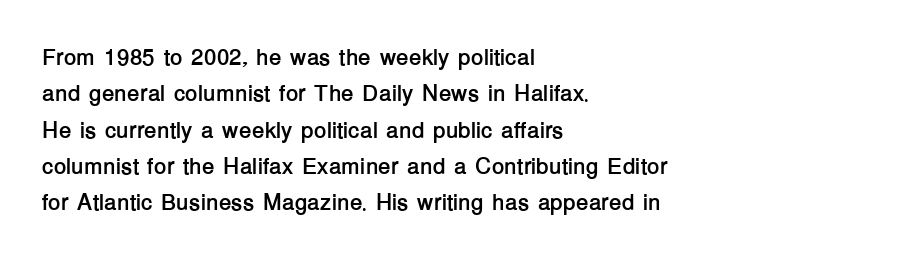
The text block is weighted toward the left margin, trailing off unevenly rightward. These lines carry a lot of weight — the face is fully bold. The letters stand upright; this is a roman face. Each row of text sits above clean, open space. This rendering leaves character spacing at its baseline value.
